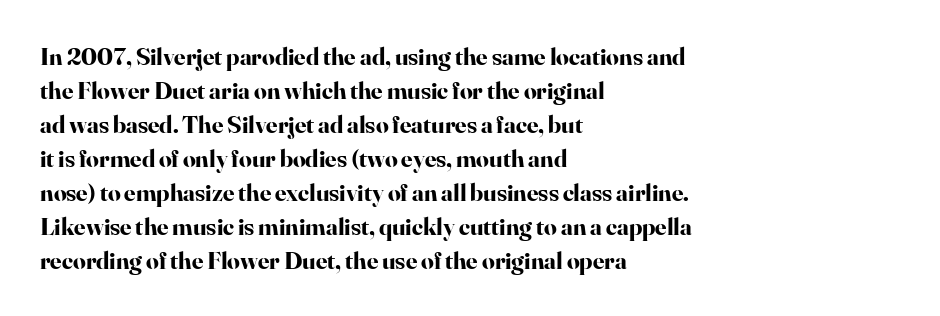
Q: Is the text bold? A: Yes.
Q: Is the text italic (slanted)? A: No, it is upright.
Q: Is the text underlined? A: No.
Q: How is the paragraph aligned? A: Left-aligned.
Q: Is the spacing between letters normal or unusually wide? A: Normal.
Q: Is the spacing between lines tight, normal or loose? A: Normal.
